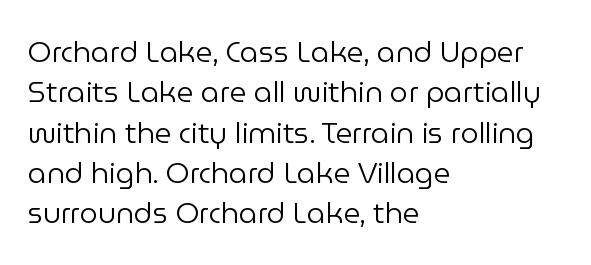
{"serif": "no", "italic": "no", "bold": "no", "weight": "regular", "width": "normal", "stroke_contrast": "low", "x_height": "medium", "monospaced": "no", "underline": "no", "align": "left", "line_spacing": "normal", "line_spacing_ratio": 1.39, "letter_spacing": "normal", "letter_spacing_em": 0.0, "glyph_px": 29}
